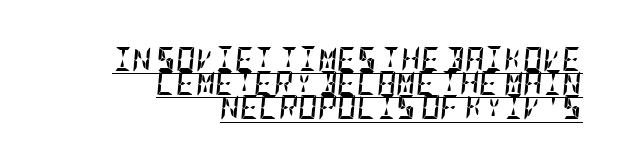
{"italic": "yes", "lean": "right", "slant_degrees": 5, "bold": "yes", "underline": "yes", "align": "right", "line_spacing": "tight", "line_spacing_ratio": 1.01, "letter_spacing": "normal", "letter_spacing_em": 0.0, "glyph_px": 24}
